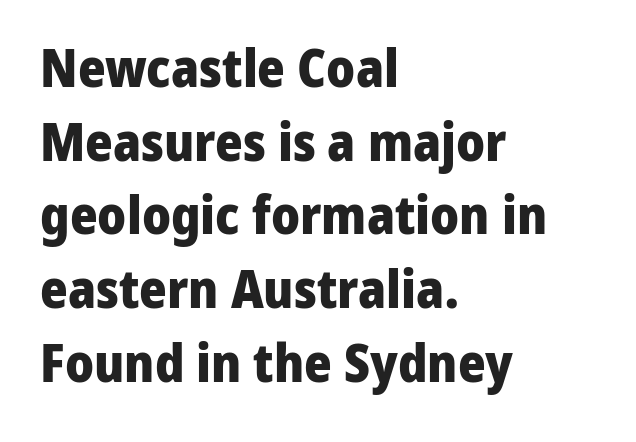
This rendering leaves character spacing at its baseline value. The area under the type is left untouched. Do the characters align in a grid? No, the font is proportional. Plenty of ink on the page — the face is bold. The rag falls on the right side of this text block. This sample keeps an unexceptional amount of space between lines.
